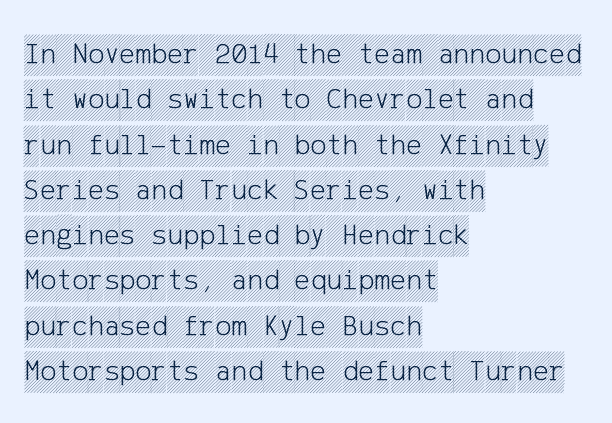
{"italic": "no", "width": "condensed", "x_height": "large", "underline": "no", "align": "left", "line_spacing": "normal", "line_spacing_ratio": 1.51, "letter_spacing": "normal", "letter_spacing_em": 0.0, "glyph_px": 30}
